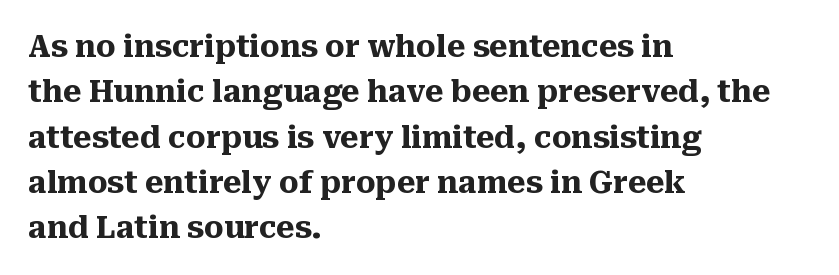
The setting favours the left margin, as ordinary paragraphs usually do. Italic? Not at all — the glyphs are vertical. Serif or sans? Serif — the stroke terminals have little feet. This sample keeps an unexceptional amount of space between lines. Character widths vary here, with narrow letters taking less room than wide ones. The type is set solid horizontally, with unmodified tracking.
